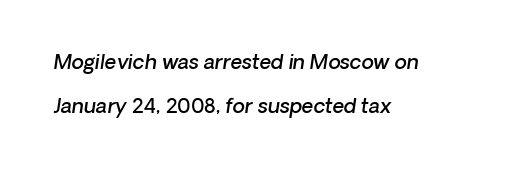
Q: Is the text bold? A: Semi-bold.
Q: Is the text underlined? A: No.
Q: How is the paragraph aligned? A: Left-aligned.
Q: Is the spacing between letters normal or unusually wide? A: Normal.
Q: Is the spacing between lines tight, normal or loose? A: Loose.
